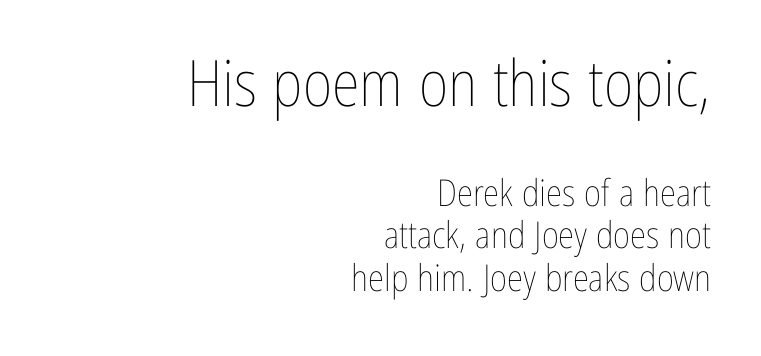
Honestly, the letter spacing is just normal — you wouldn't notice it. Large over small — that's the arrangement of the two blocks here. The space directly below the letters is spotless. The rag falls on the left side of this text block. The strokes are not fattened; the text isn't bold.
